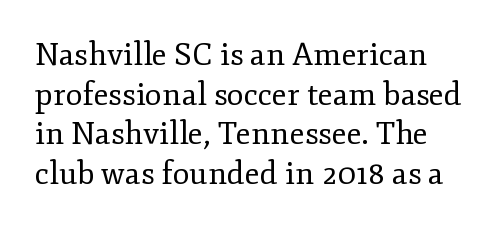
Q: Is the text bold? A: No.
Q: Is the text italic (slanted)? A: No, it is upright.
Q: Is the typeface a serif or a sans-serif typeface? A: Serif.
Q: Is the text underlined? A: No.
Q: Is the spacing between letters normal or unusually wide? A: Normal.
Q: Is the spacing between lines tight, normal or loose? A: Normal.
Q: Width (condensed, normal, or wide)? A: Normal.
Q: Stroke contrast? A: Low.
Q: x-height? A: Small.
Q: Monospaced? A: No.
